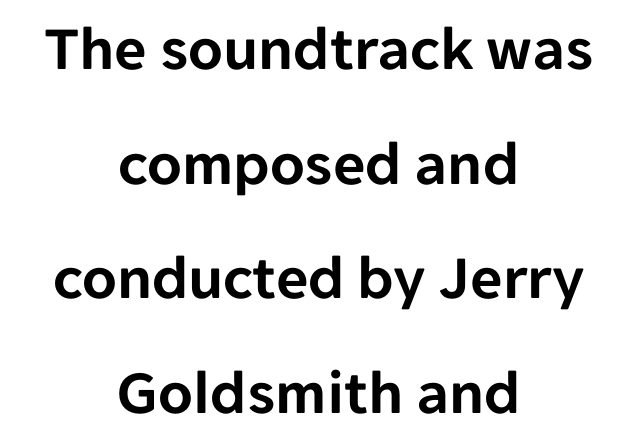
Q: Is the text italic (slanted)? A: No, it is upright.
Q: Is the typeface a serif or a sans-serif typeface? A: Sans-serif.
Q: Is the text underlined? A: No.
Q: How is the paragraph aligned? A: Centered.
Q: Is the spacing between letters normal or unusually wide? A: Normal.
Q: Width (condensed, normal, or wide)? A: Normal.
Q: Stroke contrast? A: Low.
Q: x-height? A: Medium.
Q: Monospaced? A: No.
